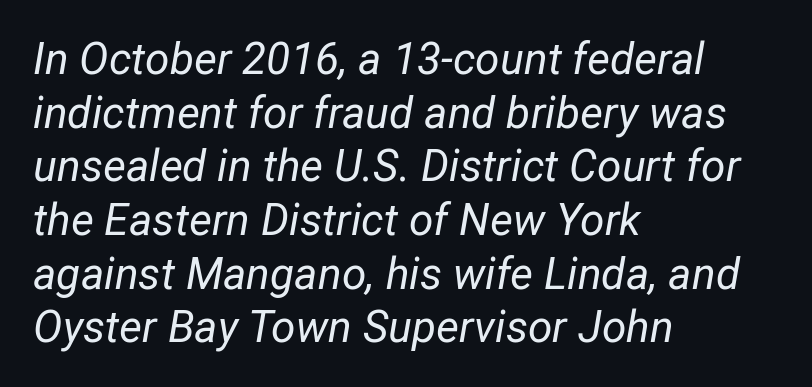
{"italic": "yes", "lean": "right", "slant_degrees": 12, "bold": "no", "weight": "regular", "width": "normal", "stroke_contrast": "low", "x_height": "medium", "monospaced": "no", "underline": "no", "align": "left", "line_spacing_ratio": 1.22, "letter_spacing": "normal", "letter_spacing_em": 0.0, "glyph_px": 44}
